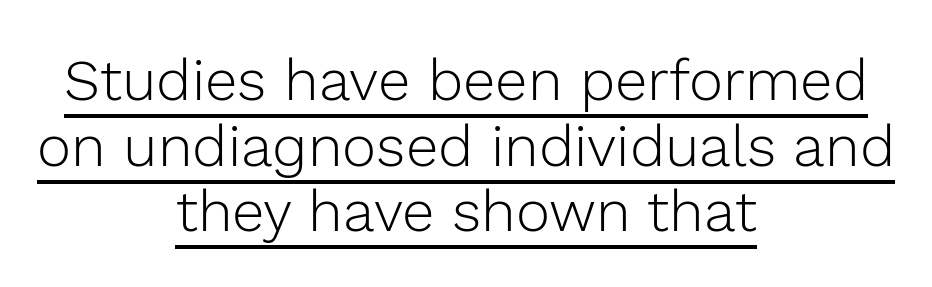
Q: Is the text bold? A: No.
Q: Is the text italic (slanted)? A: No, it is upright.
Q: Is the typeface a serif or a sans-serif typeface? A: Sans-serif.
Q: Is the text underlined? A: Yes.
Q: How is the paragraph aligned? A: Centered.
Q: Is the spacing between letters normal or unusually wide? A: Normal.
Q: Is the spacing between lines tight, normal or loose? A: Tight.
Q: Width (condensed, normal, or wide)? A: Normal.
Q: x-height? A: Medium.
Q: Monospaced? A: No.
